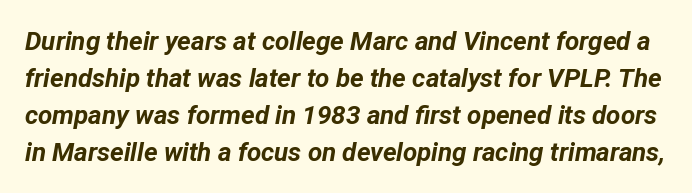
The image shows 26 px bold type, italic (leaning right); set normal line spacing (1.42x), normal letter spacing, not underlined.
